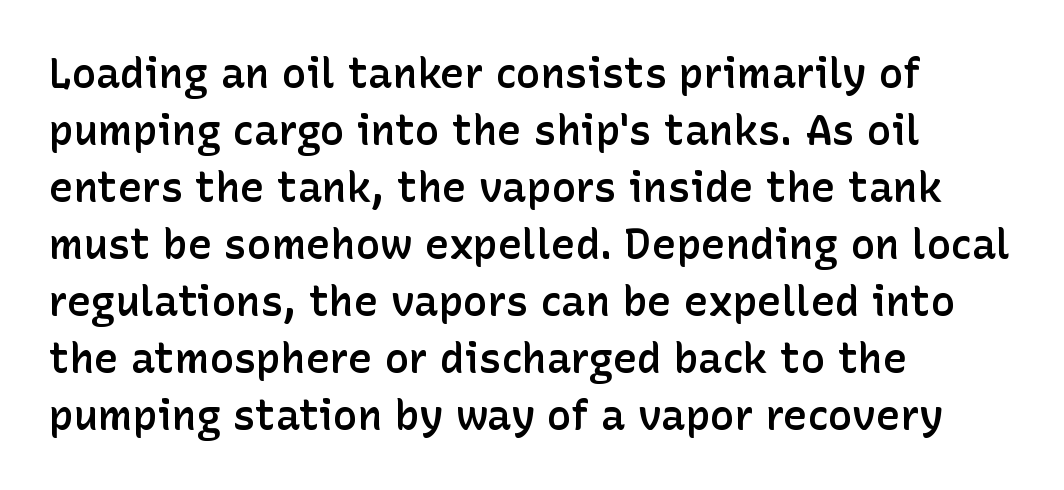
Q: Is the text bold? A: Semi-bold.
Q: Is the text italic (slanted)? A: No, it is upright.
Q: Is the typeface a serif or a sans-serif typeface? A: Sans-serif.
Q: Is the text underlined? A: No.
Q: How is the paragraph aligned? A: Left-aligned.
Q: Is the spacing between letters normal or unusually wide? A: Normal.
Q: Is the spacing between lines tight, normal or loose? A: Normal.
Q: Width (condensed, normal, or wide)? A: Normal.
Q: Stroke contrast? A: Low.
Q: x-height? A: Medium.
Q: Monospaced? A: No.
